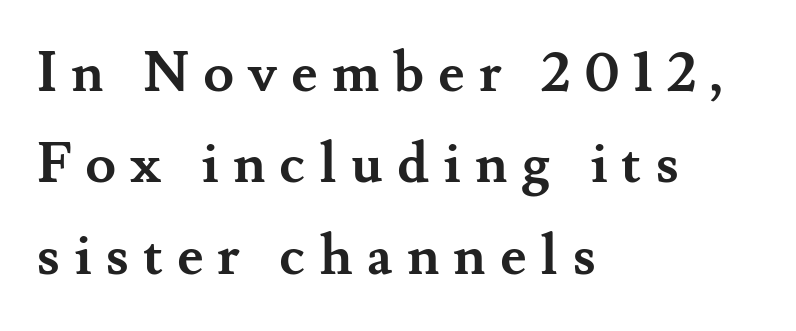
{"serif": "yes", "italic": "no", "bold": "yes", "weight": "semibold", "width": "normal", "stroke_contrast": "medium", "x_height": "small", "monospaced": "no", "underline": "no", "align": "left", "line_spacing": "normal", "line_spacing_ratio": 1.63, "letter_spacing": "wide", "letter_spacing_em": 0.25, "glyph_px": 56}
